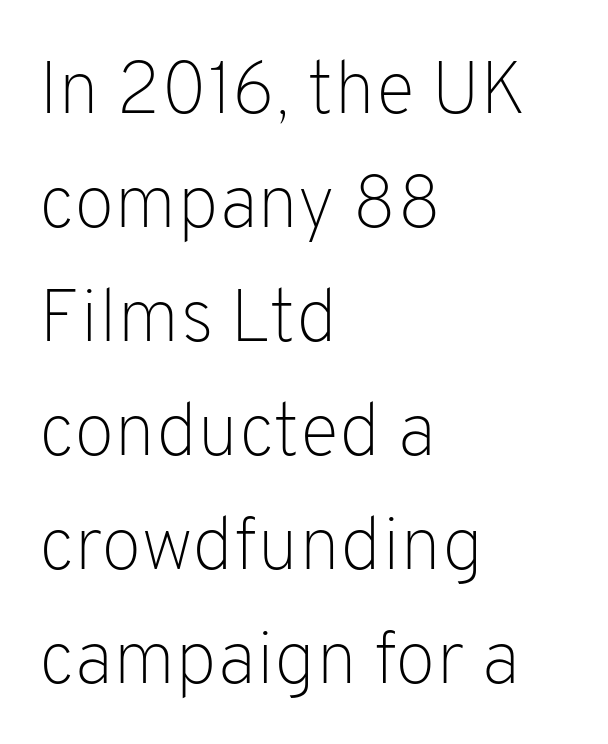
Visually the block forms a straight wall on the left and a jagged coastline on the right. Unbolded letterforms with no extra heft. The block of text has a typical density, with ordinary space between rows. The passage shown has conventional tracking throughout.
